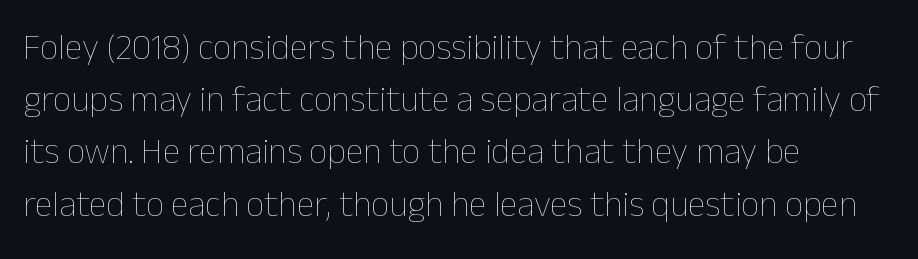
The type is set solid horizontally, with unmodified tracking. Looks like regular typesetting: each glyph gets only the width it needs. Ink coverage per letter is moderate at most. The lettering stays uniformly vertical, giving the passage a roman look.
